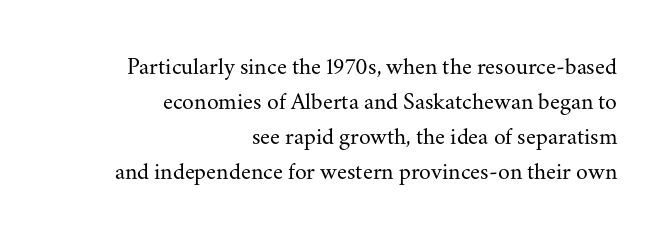
Q: Is the text bold? A: No.
Q: Is the text italic (slanted)? A: No, it is upright.
Q: Is the text underlined? A: No.
Q: How is the paragraph aligned? A: Right-aligned.
Q: Is the spacing between letters normal or unusually wide? A: Normal.
Q: Is the spacing between lines tight, normal or loose? A: Normal.
